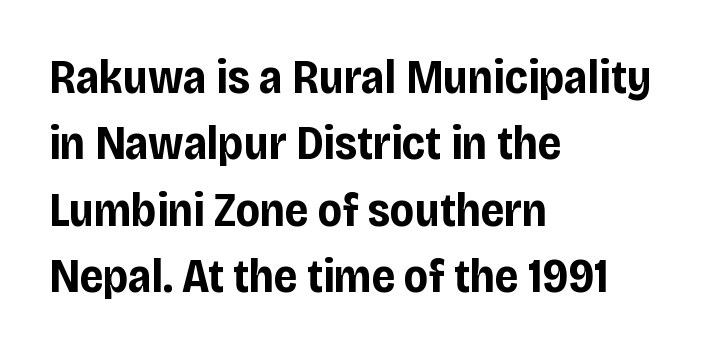
The horizontal fit of the characters is conventional and even. This rendering uses left alignment, leaving the right contour irregular. Tall strokes in this sample are plumb rather than angled. This sample keeps an unexceptional amount of space between lines. The letters advance in unequal steps, a hallmark of proportional type. Compared with an ordinary text face, these strokes are far heavier — a full bold.
